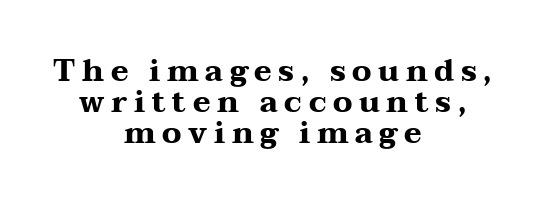
Q: Is the text bold? A: Yes.
Q: Is the text italic (slanted)? A: No, it is upright.
Q: Is the typeface a serif or a sans-serif typeface? A: Serif.
Q: Is the text underlined? A: No.
Q: How is the paragraph aligned? A: Centered.
Q: Is the spacing between letters normal or unusually wide? A: Unusually wide.
Q: Is the spacing between lines tight, normal or loose? A: Tight.
Q: Width (condensed, normal, or wide)? A: Wide.
Q: Stroke contrast? A: Medium.
Q: x-height? A: Medium.
Q: Monospaced? A: No.
